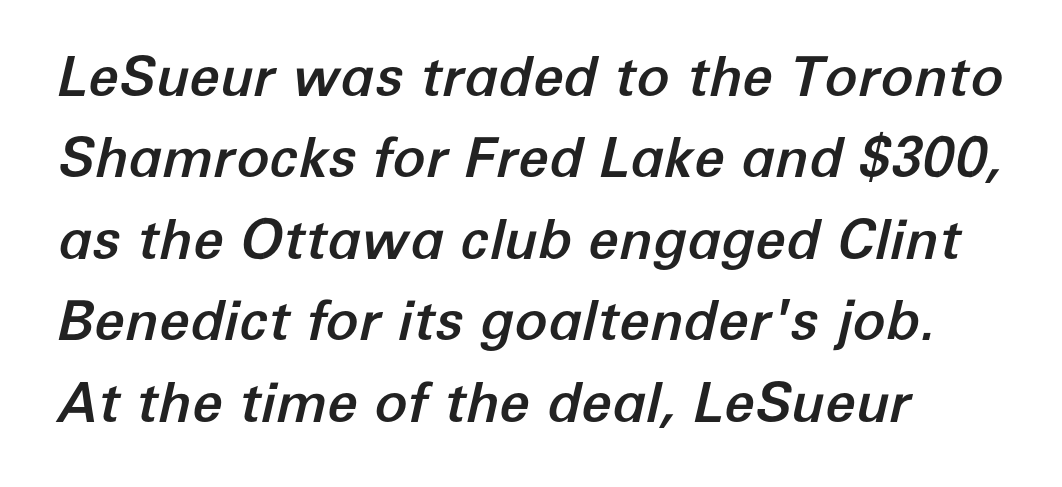
Q: Is the text italic (slanted)? A: Yes, it leans right by about 12 degrees.
Q: Is the text underlined? A: No.
Q: How is the paragraph aligned? A: Left-aligned.
Q: Is the spacing between letters normal or unusually wide? A: Normal.
Q: Is the spacing between lines tight, normal or loose? A: Normal.
Q: Width (condensed, normal, or wide)? A: Normal.
Q: Stroke contrast? A: Low.
Q: x-height? A: Medium.
Q: Monospaced? A: No.
